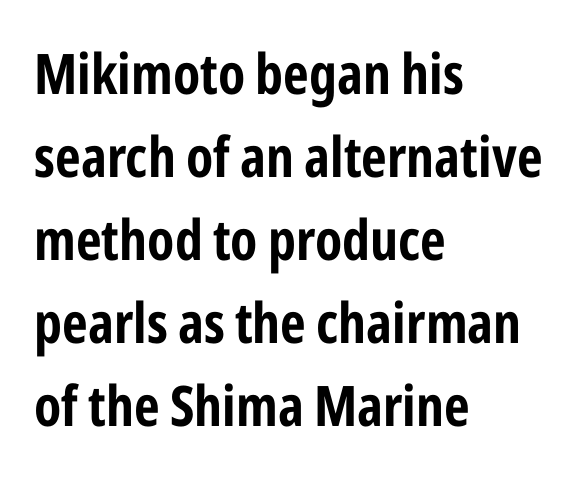
A typesetter would call this proportional, since set widths differ per character. The face used here is a sans, in the tradition of grotesques and geometrics. Beneath every word, the page is bare. The face used here is rendered with its standard letterfit.
